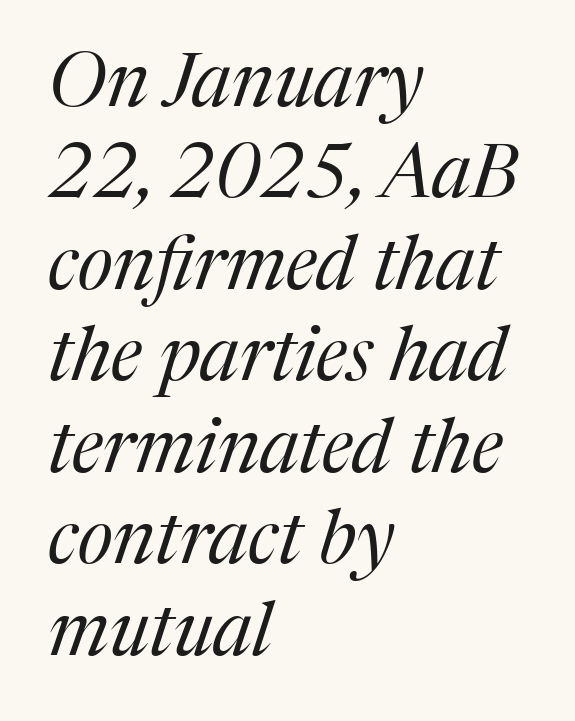
{"serif": "yes", "italic": "yes", "lean": "right", "slant_degrees": 17, "bold": "no", "weight": "regular", "width": "normal", "stroke_contrast": "medium", "x_height": "medium", "monospaced": "no", "underline": "no", "align": "left", "line_spacing_ratio": 1.22, "letter_spacing": "normal", "letter_spacing_em": 0.0, "glyph_px": 75}
